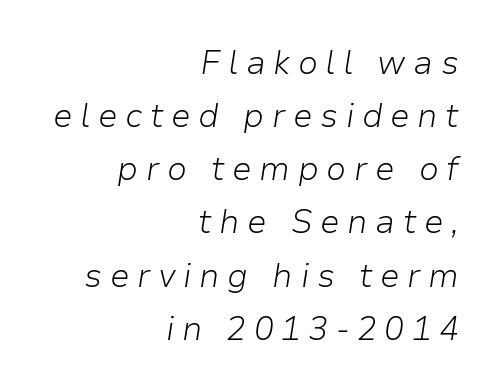
The image shows 33 px light type, italic (leaning right); set right-aligned, normal line spacing (1.61x), unusually wide letter spacing (+0.23 em), not underlined; low stroke contrast and a medium x-height.
